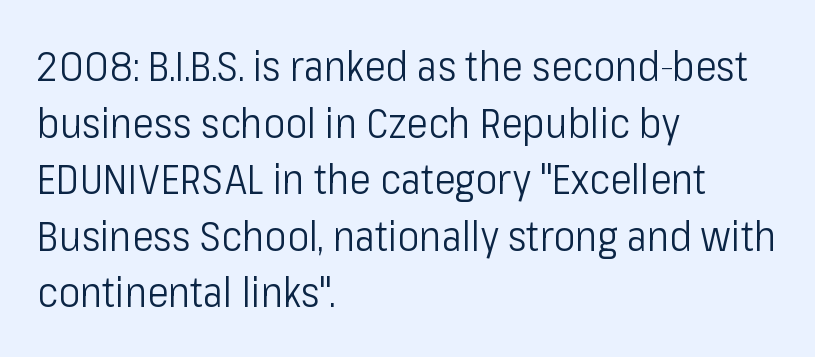
Q: Is the text bold? A: No.
Q: Is the text italic (slanted)? A: No, it is upright.
Q: Is the typeface a serif or a sans-serif typeface? A: Sans-serif.
Q: Is the text underlined? A: No.
Q: How is the paragraph aligned? A: Left-aligned.
Q: Is the spacing between letters normal or unusually wide? A: Normal.
Q: Is the spacing between lines tight, normal or loose? A: Normal.
Q: Width (condensed, normal, or wide)? A: Condensed.
Q: Stroke contrast? A: Low.
Q: x-height? A: Medium.
Q: Monospaced? A: No.
